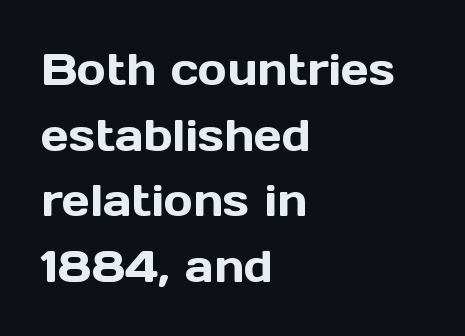
The image shows 44 px sans-serif type, upright; set left-aligned, normal line spacing (1.49x), normal letter spacing, not underlined; a medium x-height.
